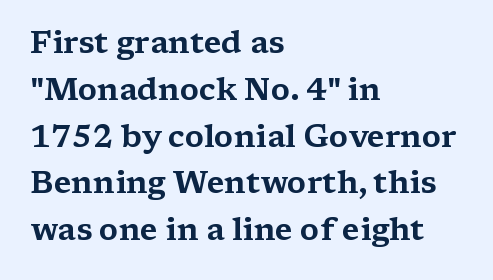
{"serif": "yes", "italic": "no", "width": "wide", "stroke_contrast": "medium", "x_height": "medium", "monospaced": "no", "underline": "no", "align": "left", "line_spacing": "normal", "line_spacing_ratio": 1.51, "letter_spacing": "normal", "letter_spacing_em": 0.0, "glyph_px": 31}
